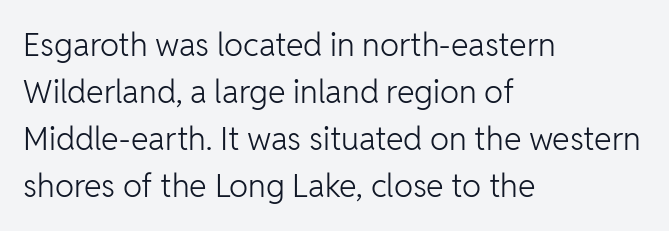
The image shows 32 px light sans-serif type, upright; set left-aligned, normal line spacing (1.47x), normal letter spacing, not underlined; low stroke contrast and a medium x-height.
